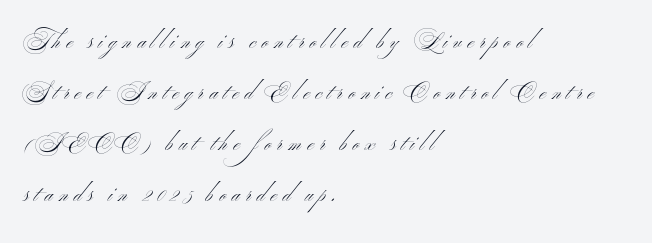
The image shows 21 px text type; set left-aligned, loose line spacing (2.43x), unusually wide letter spacing (+0.28 em), not underlined.
